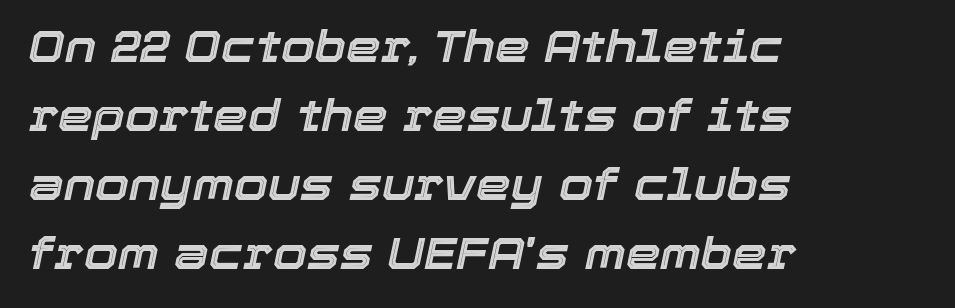
{"italic": "yes", "lean": "right", "slant_degrees": 12, "width": "normal", "x_height": "medium", "monospaced": "no", "underline": "no", "align": "left", "line_spacing": "normal", "line_spacing_ratio": 1.57, "letter_spacing": "normal", "letter_spacing_em": 0.0, "glyph_px": 44}
